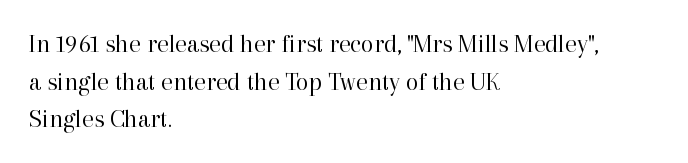
This sample is left-justified, so line endings fall wherever the words run out. Short note: letters normally spaced. These lines were composed using upright roman letters. Nothing heavy about these letters — not bold at all. The glyphs are unaccompanied by any horizontal stroke below them. Quick note: interline space is typical.
